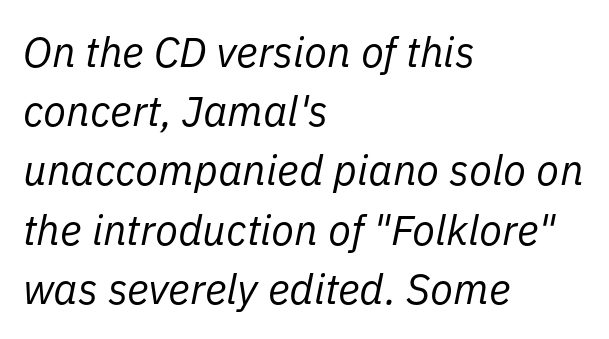
The image shows 42 px regular-weight type, italic (leaning right); set left-aligned, normal line spacing (1.41x), normal letter spacing, not underlined; low stroke contrast and a medium x-height.
